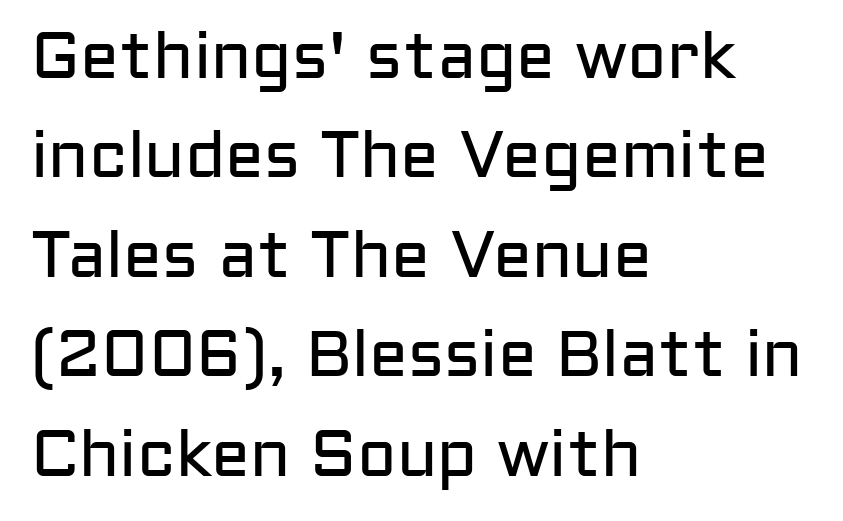
Q: Is the text bold? A: No.
Q: Is the text italic (slanted)? A: No, it is upright.
Q: Is the typeface a serif or a sans-serif typeface? A: Sans-serif.
Q: Is the text underlined? A: No.
Q: How is the paragraph aligned? A: Left-aligned.
Q: Is the spacing between letters normal or unusually wide? A: Normal.
Q: Is the spacing between lines tight, normal or loose? A: Normal.
Q: Width (condensed, normal, or wide)? A: Normal.
Q: Stroke contrast? A: Low.
Q: x-height? A: Medium.
Q: Monospaced? A: No.
